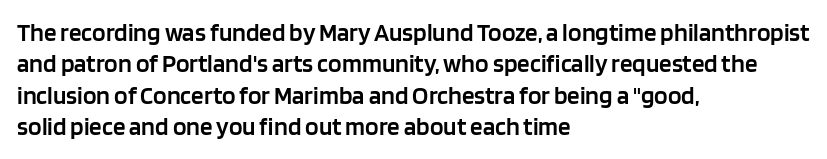
Q: Is the text bold? A: Semi-bold.
Q: Is the text italic (slanted)? A: No, it is upright.
Q: Is the text underlined? A: No.
Q: How is the paragraph aligned? A: Left-aligned.
Q: Is the spacing between letters normal or unusually wide? A: Normal.
Q: Is the spacing between lines tight, normal or loose? A: Normal.
